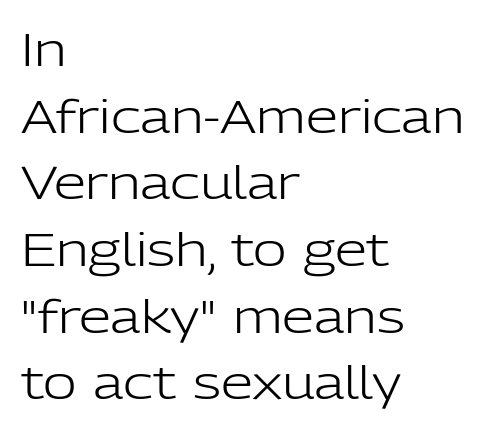
What's the leading like? Ordinary, nothing unusual. Quick note: underline off. A quiet, ordinary-to-light weight characterises the typeface. Reading down the block, your eye returns to a fixed left position each line.
